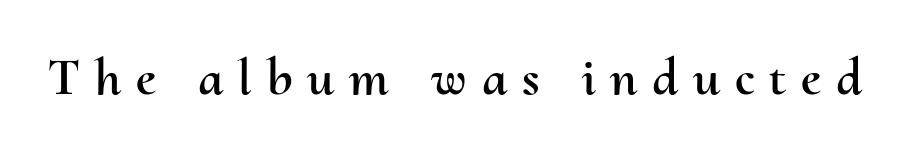
{"italic": "no", "width": "normal", "stroke_contrast": "medium", "x_height": "small", "monospaced": "no", "underline": "no", "letter_spacing": "wide", "letter_spacing_em": 0.28, "glyph_px": 53}
